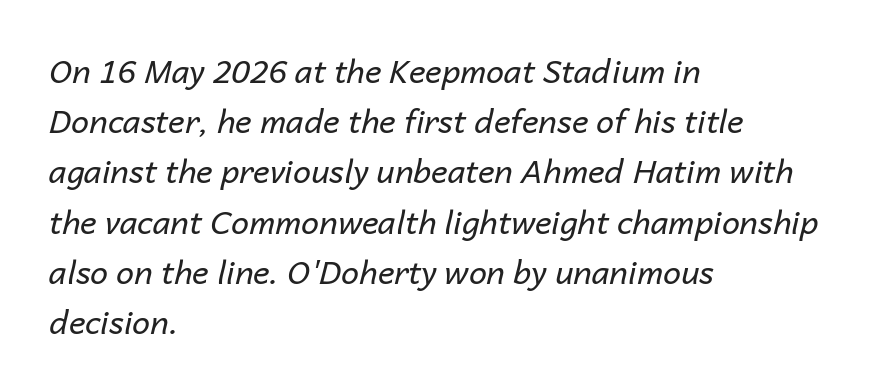
Q: Is the text bold? A: No.
Q: Is the text italic (slanted)? A: Yes, it leans right by about 14 degrees.
Q: Is the text underlined? A: No.
Q: How is the paragraph aligned? A: Left-aligned.
Q: Is the spacing between letters normal or unusually wide? A: Normal.
Q: Is the spacing between lines tight, normal or loose? A: Normal.
Q: Width (condensed, normal, or wide)? A: Normal.
Q: Stroke contrast? A: Low.
Q: x-height? A: Medium.
Q: Monospaced? A: No.
